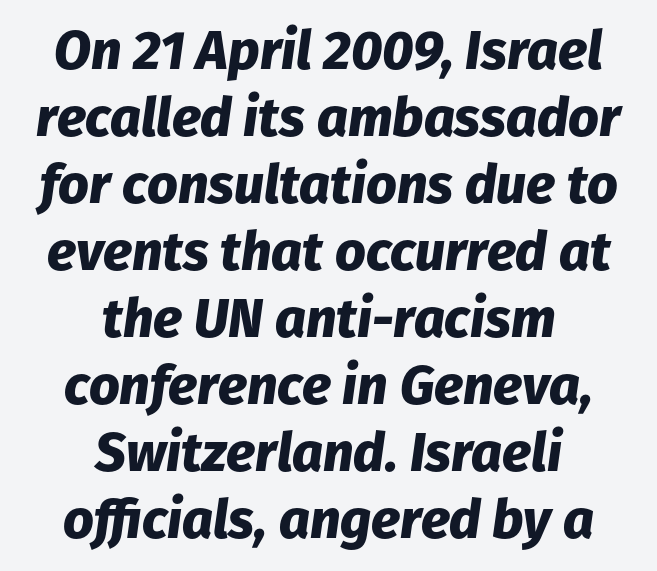
Varying glyph widths throughout — classic text-font behaviour. Check the space under the baseline: it is left empty. The rendering uses a bold face; every stroke is thick and dark. The face used here is rendered with its standard letterfit.
